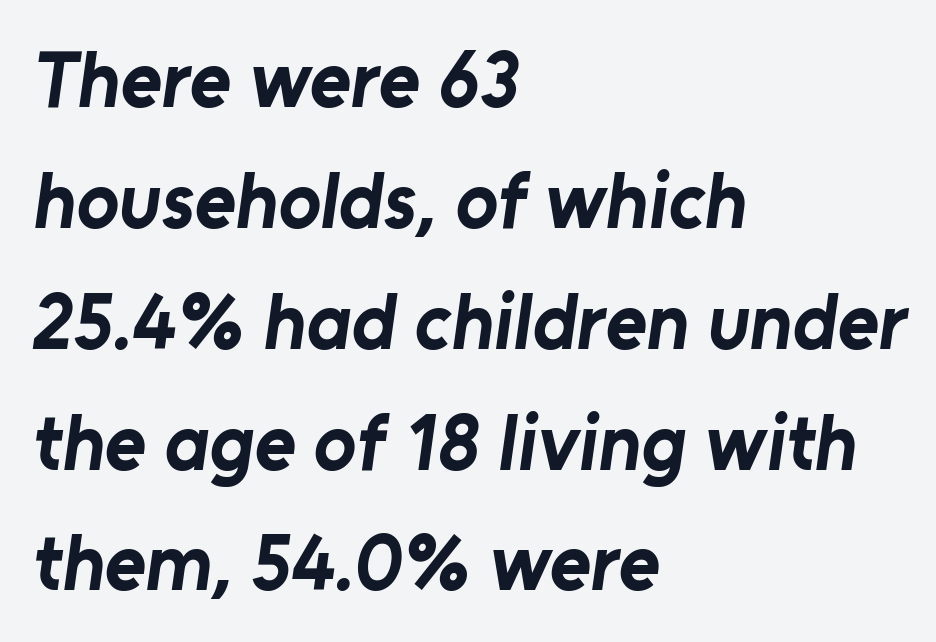
Each row of text sits above clean, open space. Do the characters align in a grid? No, the font is proportional. Is the letter spacing exaggerated? No — it looks like the ordinary default. The characters look thick and weighty, a clear bold.
